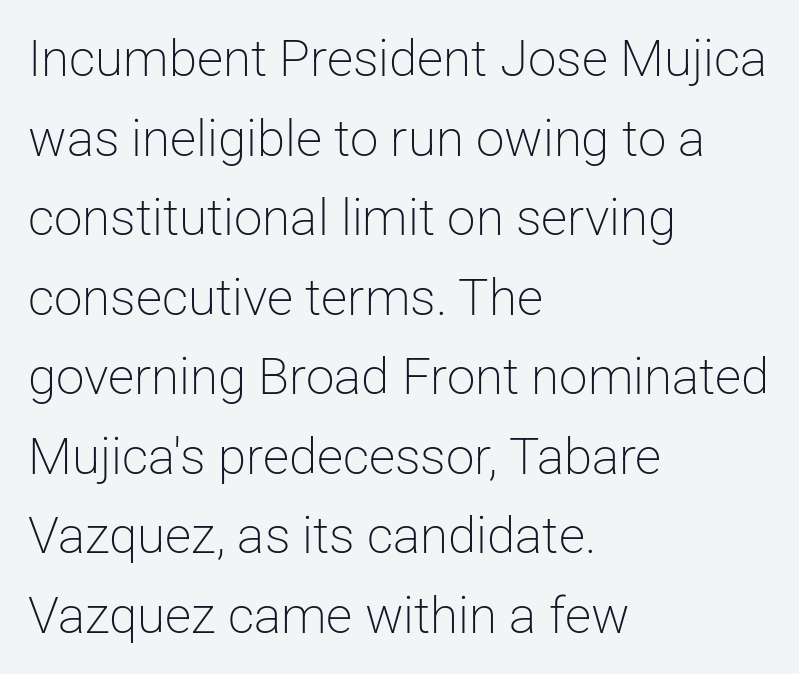
Stems and bowls with no extra thickness — not bold. Serifs: no, the terminals of the letterforms are clean. Posture: vertical. Varying glyph widths throughout — classic text-font behaviour. Each row of text sits above clean, open space. The lines in this sample share a left origin and differ only in where they stop.
